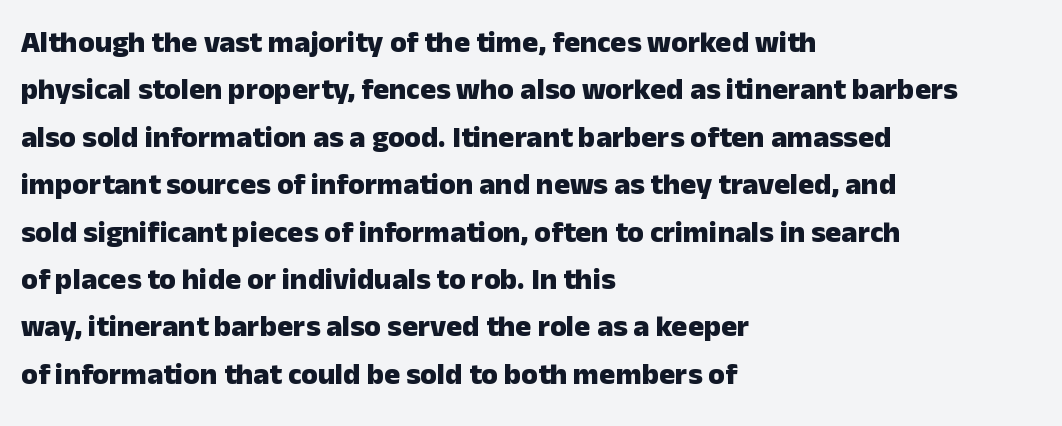
Q: Is the text bold? A: Yes.
Q: Is the text italic (slanted)? A: No, it is upright.
Q: Is the typeface a serif or a sans-serif typeface? A: Sans-serif.
Q: Is the text underlined? A: No.
Q: How is the paragraph aligned? A: Left-aligned.
Q: Is the spacing between letters normal or unusually wide? A: Normal.
Q: Is the spacing between lines tight, normal or loose? A: Normal.
Q: Width (condensed, normal, or wide)? A: Normal.
Q: Stroke contrast? A: Low.
Q: x-height? A: Medium.
Q: Monospaced? A: No.
